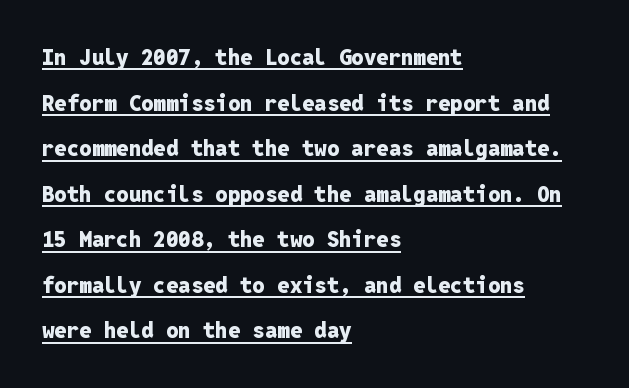
Notice how the stems are strictly vertical — no italics here. These characters rest on top of a visible drawn line. Does extra space separate the letters? No, they use regular spacing. Strong, thick strokes mark this as bold type.
